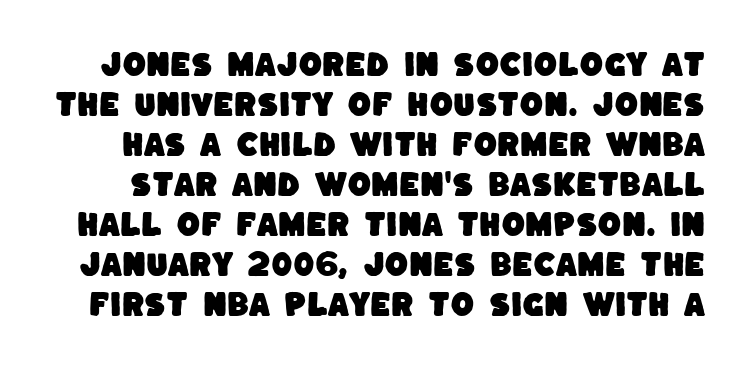
{"underline": "no", "line_spacing": "normal", "line_spacing_ratio": 1.48, "letter_spacing": "normal", "letter_spacing_em": 0.0, "glyph_px": 27}
